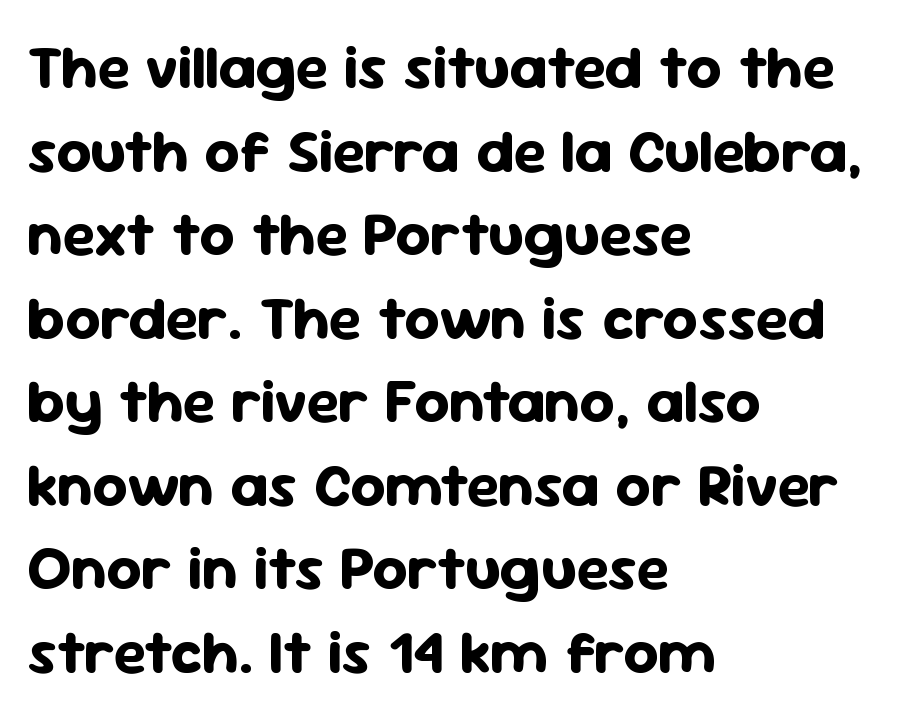
The image shows 61 px bold sans-serif type, upright; set left-aligned, normal line spacing (1.37x), normal letter spacing, not underlined; low stroke contrast and a medium x-height.
